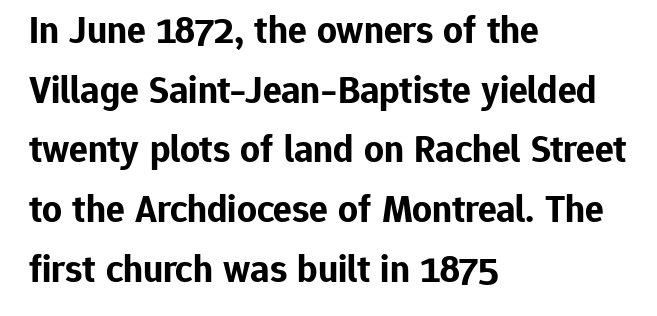
The image shows 39 px bold sans-serif type, upright; set left-aligned, normal line spacing (1.53x), normal letter spacing, not underlined; low stroke contrast and a medium x-height.
